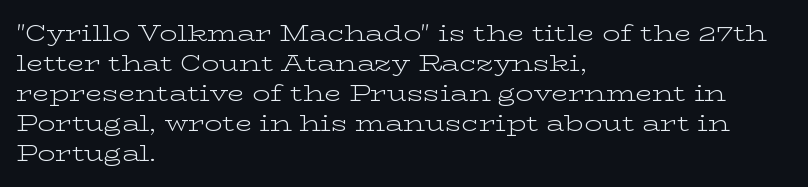
{"italic": "no", "bold": "no", "underline": "no", "align": "left", "line_spacing": "normal", "line_spacing_ratio": 1.36, "letter_spacing": "normal", "letter_spacing_em": 0.0, "glyph_px": 22}
